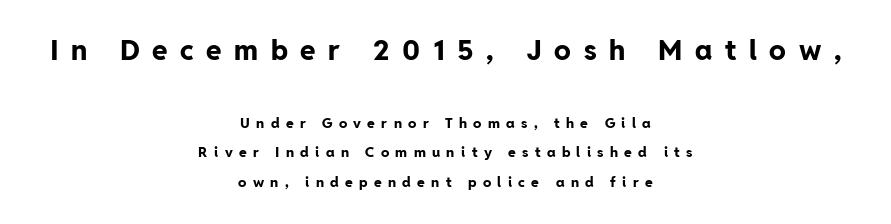
Posture: straight, roman, zero tilt. The lines are spread far apart with generous leading. The rendering inserts visible extra space after every character. The foot of each line stays bare and open.
